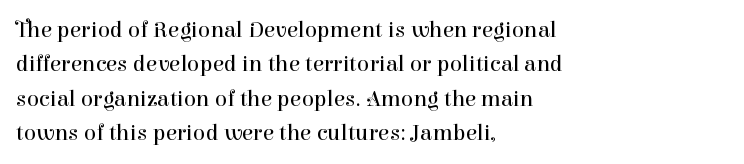
Q: Is the text bold? A: No.
Q: Is the text italic (slanted)? A: No, it is upright.
Q: Is the text underlined? A: No.
Q: How is the paragraph aligned? A: Left-aligned.
Q: Is the spacing between letters normal or unusually wide? A: Normal.
Q: Is the spacing between lines tight, normal or loose? A: Normal.
